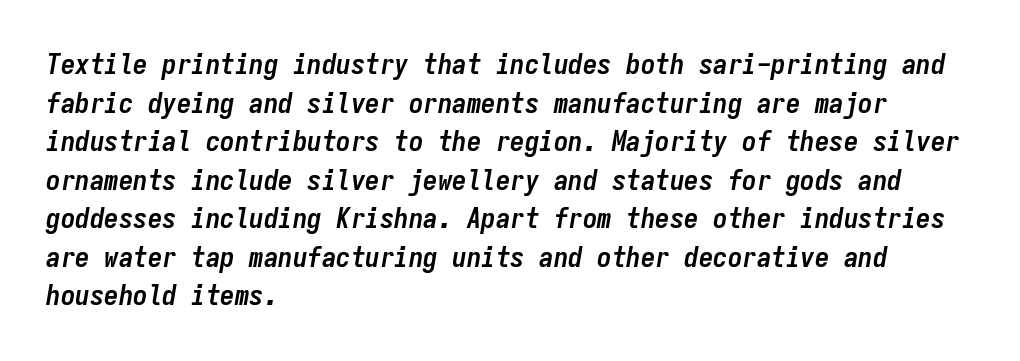
{"italic": "yes", "lean": "right", "slant_degrees": 9, "bold": "yes", "weight": "semibold", "width": "condensed", "stroke_contrast": "low", "x_height": "medium", "monospaced": "yes", "underline": "no", "align": "left", "line_spacing": "normal", "line_spacing_ratio": 1.33, "letter_spacing": "normal", "letter_spacing_em": 0.0, "glyph_px": 29}
